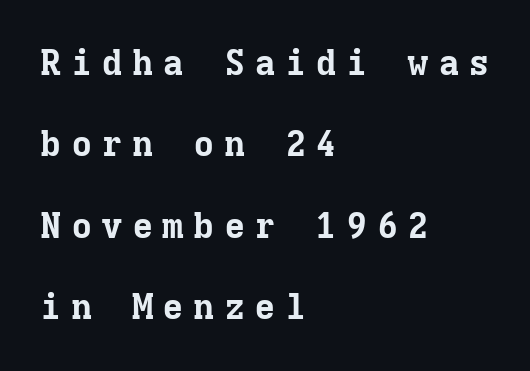
Typographically, this falls in the serif category. What's the leading like? Stretched, with rows far apart. These lines were composed using upright roman letters. These lines are rendered in a fixed-pitch font. Unmarked baselines from the first word to the last.
